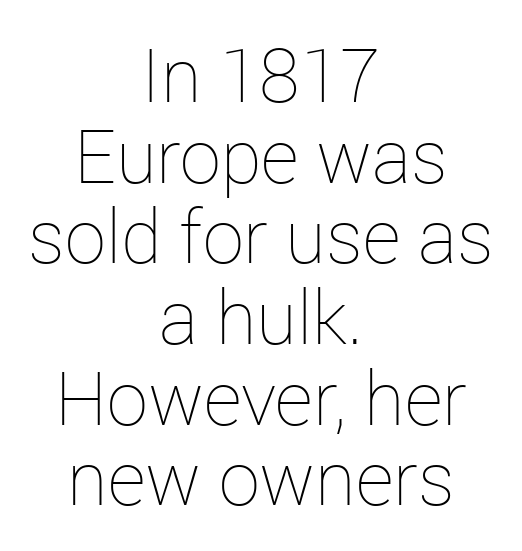
Q: Is the text bold? A: No.
Q: Is the text italic (slanted)? A: No, it is upright.
Q: Is the text underlined? A: No.
Q: How is the paragraph aligned? A: Centered.
Q: Is the spacing between letters normal or unusually wide? A: Normal.
Q: Is the spacing between lines tight, normal or loose? A: Tight.
Q: Width (condensed, normal, or wide)? A: Normal.
Q: Stroke contrast? A: Low.
Q: x-height? A: Medium.
Q: Monospaced? A: No.
